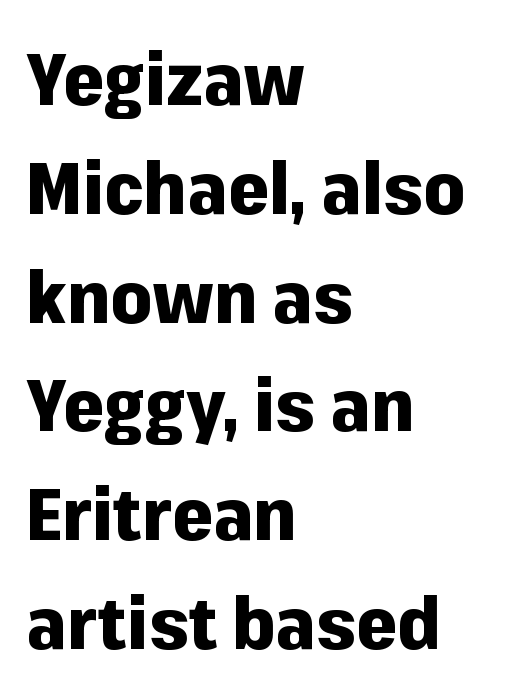
Q: Is the text bold? A: Yes.
Q: Is the text italic (slanted)? A: No, it is upright.
Q: Is the typeface a serif or a sans-serif typeface? A: Sans-serif.
Q: Is the text underlined? A: No.
Q: How is the paragraph aligned? A: Left-aligned.
Q: Is the spacing between letters normal or unusually wide? A: Normal.
Q: Is the spacing between lines tight, normal or loose? A: Normal.
Q: Width (condensed, normal, or wide)? A: Normal.
Q: Stroke contrast? A: Low.
Q: x-height? A: Medium.
Q: Monospaced? A: No.
